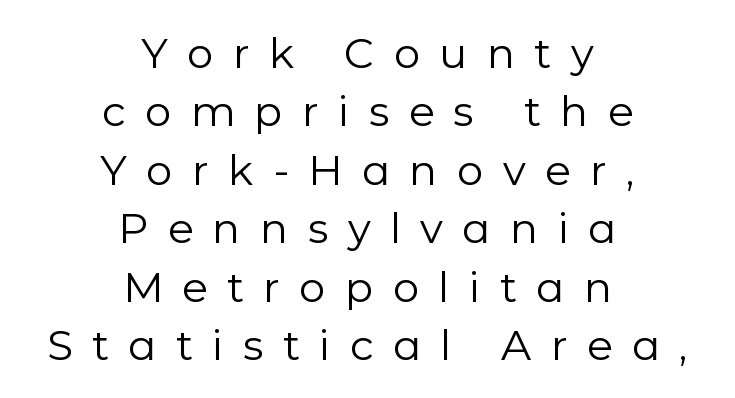
Think of a printed novel: that variable character pitch is what you see here. Beneath every word, the page is bare. Caption: expanded tracking, letters set apart. Compared with typical paragraphs, the rows here are spaced about the same. The font is comparable to plain body text, perhaps lighter. Every character sits straight up, as roman type does.
